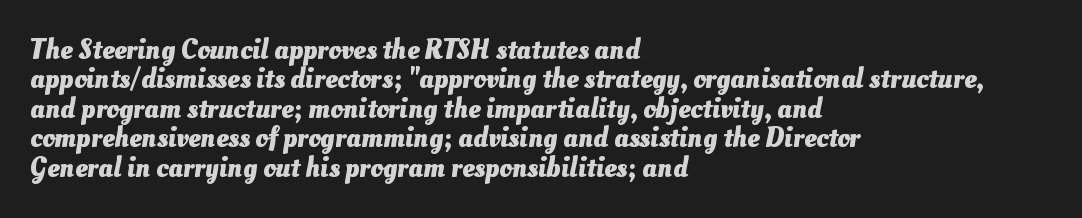
Q: Is the text bold? A: Yes.
Q: Is the text underlined? A: No.
Q: How is the paragraph aligned? A: Left-aligned.
Q: Is the spacing between letters normal or unusually wide? A: Normal.
Q: Is the spacing between lines tight, normal or loose? A: Tight.
Q: Width (condensed, normal, or wide)? A: Normal.
Q: Stroke contrast? A: Medium.
Q: x-height? A: Small.
Q: Monospaced? A: No.
